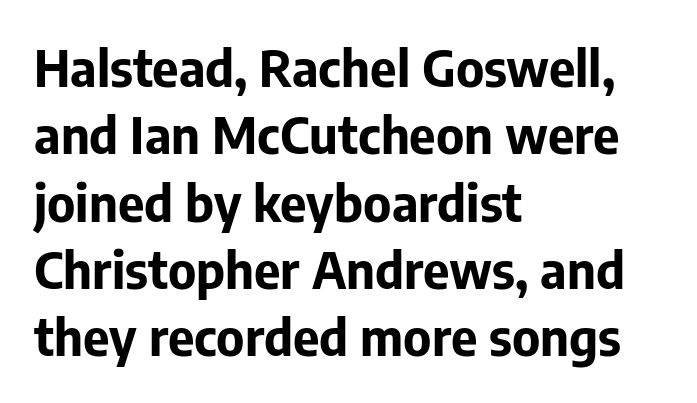
The image shows 51 px bold sans-serif type, upright; set left-aligned, normal line spacing (1.32x), normal letter spacing, not underlined; low stroke contrast and a medium x-height.
